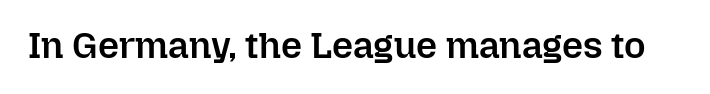
Q: Is the text bold? A: Semi-bold.
Q: Is the text italic (slanted)? A: No, it is upright.
Q: Is the text underlined? A: No.
Q: Is the spacing between letters normal or unusually wide? A: Normal.
Q: Width (condensed, normal, or wide)? A: Normal.
Q: Stroke contrast? A: Low.
Q: x-height? A: Medium.
Q: Monospaced? A: No.
